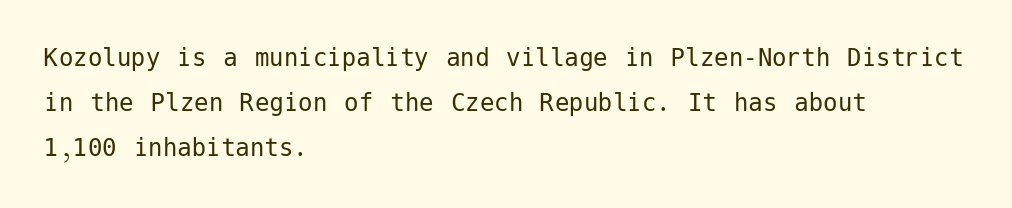
The image shows 29 px regular-weight sans-serif type, upright; set left-aligned, normal line spacing (1.56x), normal letter spacing, not underlined; low stroke contrast and a medium x-height.
